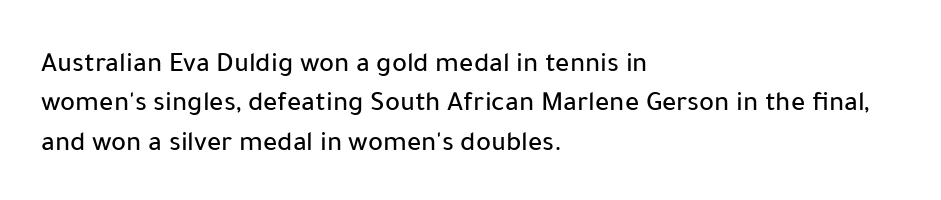
{"serif": "no", "italic": "no", "width": "normal", "stroke_contrast": "low", "x_height": "medium", "monospaced": "no", "underline": "no", "align": "left", "line_spacing": "normal", "line_spacing_ratio": 1.41, "letter_spacing": "normal", "letter_spacing_em": 0.0, "glyph_px": 28}
